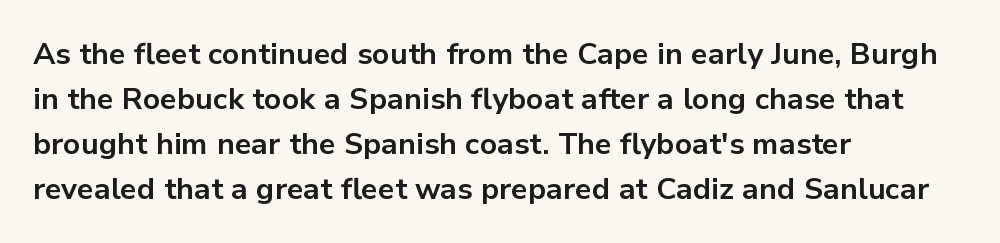
{"serif": "no", "italic": "no", "bold": "yes", "weight": "bold", "width": "normal", "stroke_contrast": "low", "x_height": "medium", "monospaced": "no", "underline": "no", "align": "left", "line_spacing": "normal", "line_spacing_ratio": 1.5, "letter_spacing": "normal", "letter_spacing_em": 0.0, "glyph_px": 30}
